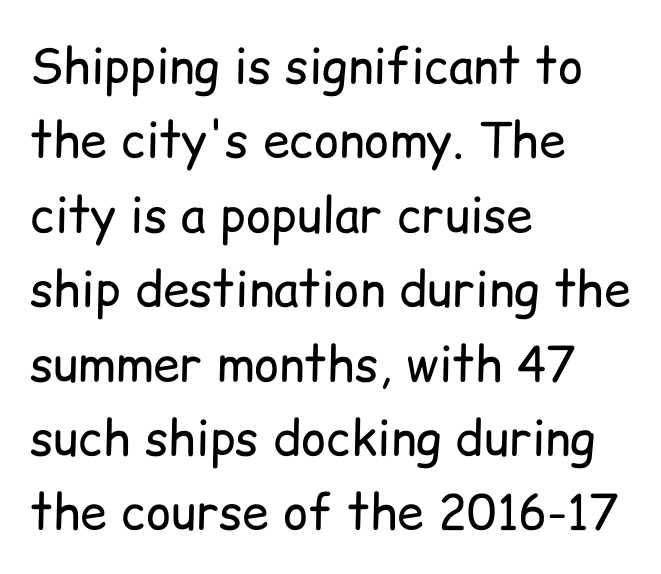
Q: Is the text bold? A: No.
Q: Is the text italic (slanted)? A: No, it is upright.
Q: Is the typeface a serif or a sans-serif typeface? A: Sans-serif.
Q: Is the text underlined? A: No.
Q: How is the paragraph aligned? A: Left-aligned.
Q: Is the spacing between letters normal or unusually wide? A: Normal.
Q: Is the spacing between lines tight, normal or loose? A: Normal.
Q: Width (condensed, normal, or wide)? A: Normal.
Q: Stroke contrast? A: Low.
Q: x-height? A: Medium.
Q: Monospaced? A: No.
